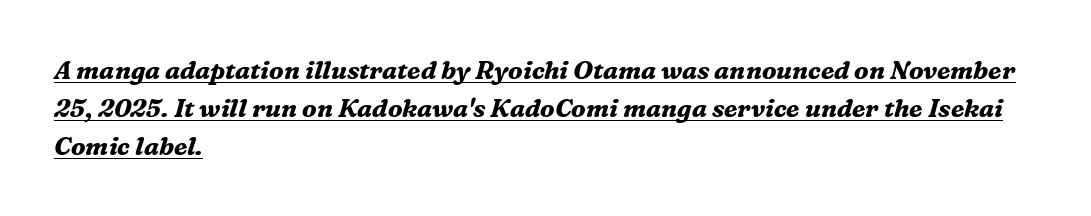
Q: Is the text bold? A: Yes.
Q: Is the text italic (slanted)? A: Yes, it leans right by about 16 degrees.
Q: Is the text underlined? A: Yes.
Q: How is the paragraph aligned? A: Left-aligned.
Q: Is the spacing between letters normal or unusually wide? A: Normal.
Q: Is the spacing between lines tight, normal or loose? A: Normal.
